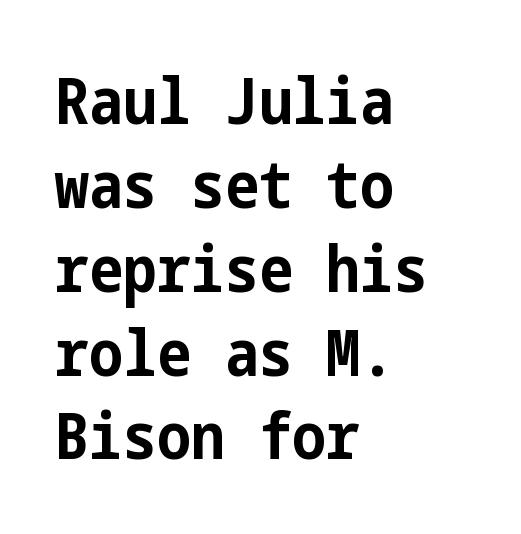
The image shows 64 px bold, condensed sans-serif type, upright; set left-aligned, normal line spacing (1.31x), normal letter spacing, not underlined; low stroke contrast and a medium x-height.
